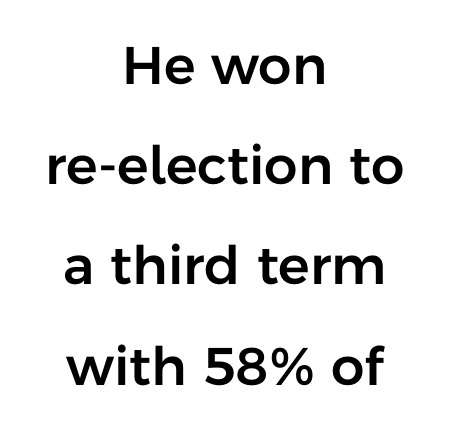
This sample uses an upright cut, with every glyph sitting square on the baseline. Type without underlining. Students, note that the glyphs here touch the page at normal intervals. Alignment: centered. Letterform terminals end flat and unadorned throughout the passage. Note the varied advance widths — an 'i' is clearly narrower than an 'm'.
